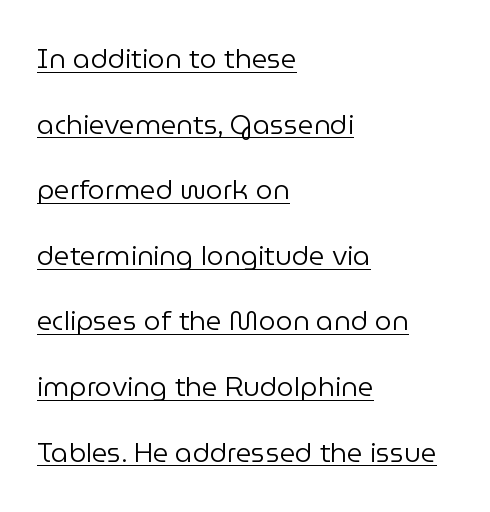
{"italic": "no", "bold": "no", "underline": "yes", "align": "left", "line_spacing": "loose", "line_spacing_ratio": 2.43, "letter_spacing": "normal", "letter_spacing_em": 0.0, "glyph_px": 27}
